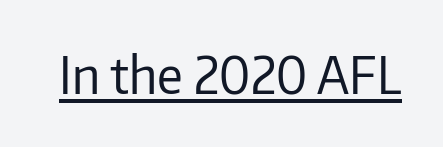
{"serif": "no", "italic": "no", "bold": "no", "weight": "regular", "width": "normal", "stroke_contrast": "low", "x_height": "medium", "monospaced": "no", "underline": "yes", "letter_spacing": "normal", "letter_spacing_em": 0.0, "glyph_px": 50}
